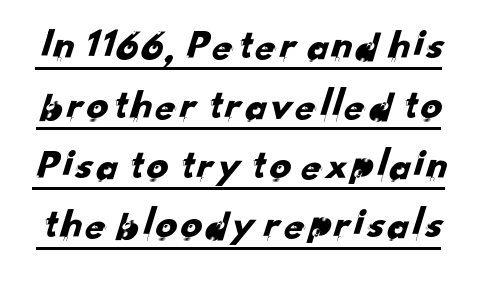
The image shows 43 px sans-serif type; set normal line spacing (1.39x), normal letter spacing, underlined; low stroke contrast and a small x-height.
